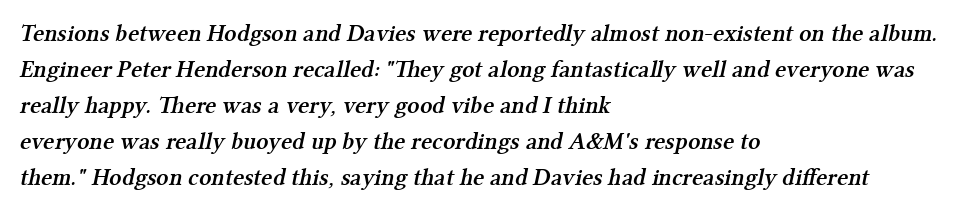
Firm but not heavy-handed strokes: this text is semibold. The setting favours the left margin, as ordinary paragraphs usually do. Beneath every word, the page is bare. Horizontal bands of white between lines are of average thickness.
